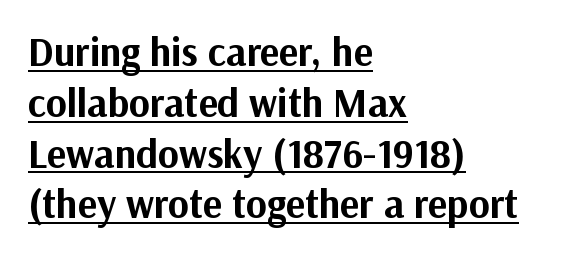
Q: Is the text bold? A: Yes.
Q: Is the text italic (slanted)? A: No, it is upright.
Q: Is the typeface a serif or a sans-serif typeface? A: Sans-serif.
Q: Is the text underlined? A: Yes.
Q: How is the paragraph aligned? A: Left-aligned.
Q: Is the spacing between letters normal or unusually wide? A: Normal.
Q: Is the spacing between lines tight, normal or loose? A: Normal.
Q: Width (condensed, normal, or wide)? A: Normal.
Q: Stroke contrast? A: Medium.
Q: x-height? A: Medium.
Q: Monospaced? A: No.
